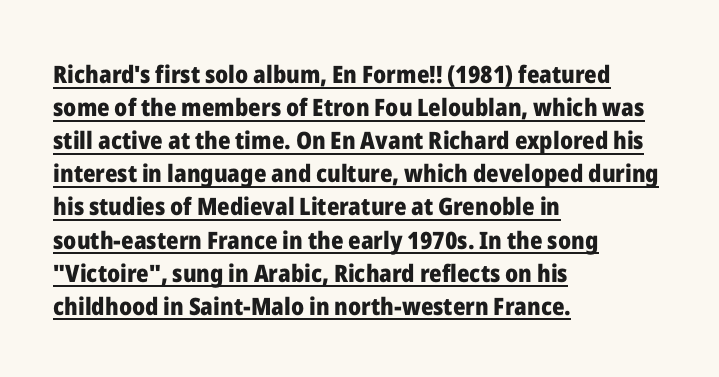
Q: Is the text bold? A: Yes.
Q: Is the text italic (slanted)? A: No, it is upright.
Q: Is the text underlined? A: Yes.
Q: How is the paragraph aligned? A: Left-aligned.
Q: Is the spacing between letters normal or unusually wide? A: Normal.
Q: Is the spacing between lines tight, normal or loose? A: Normal.
